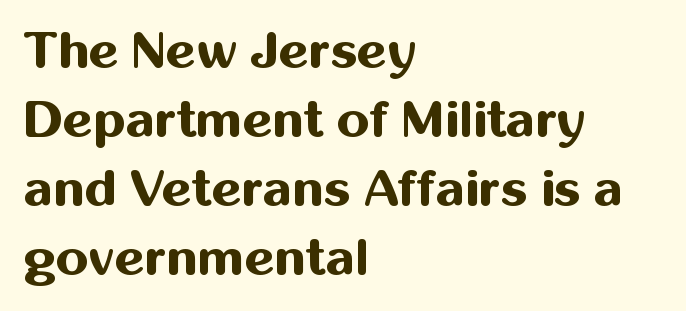
Q: Is the text bold? A: Yes.
Q: Is the text italic (slanted)? A: No, it is upright.
Q: Is the typeface a serif or a sans-serif typeface? A: Sans-serif.
Q: Is the text underlined? A: No.
Q: How is the paragraph aligned? A: Left-aligned.
Q: Is the spacing between letters normal or unusually wide? A: Normal.
Q: Is the spacing between lines tight, normal or loose? A: Normal.
Q: Width (condensed, normal, or wide)? A: Normal.
Q: Stroke contrast? A: Medium.
Q: x-height? A: Medium.
Q: Monospaced? A: No.
